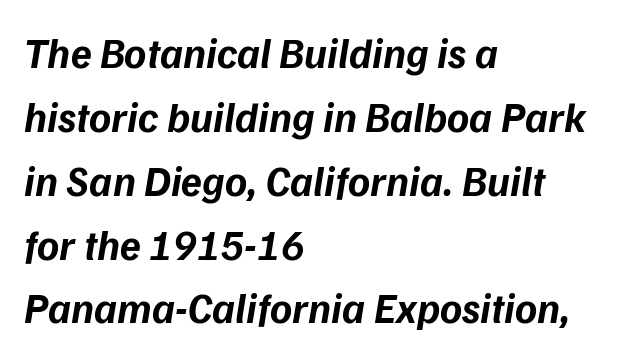
{"italic": "yes", "lean": "right", "slant_degrees": 9, "bold": "yes", "weight": "bold", "width": "normal", "stroke_contrast": "low", "x_height": "medium", "monospaced": "no", "underline": "no", "align": "left", "line_spacing": "normal", "line_spacing_ratio": 1.52, "letter_spacing": "normal", "letter_spacing_em": 0.0, "glyph_px": 42}
